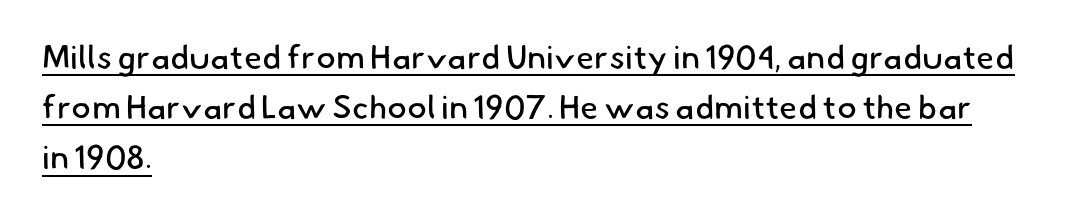
{"serif": "no", "bold": "no", "weight": "regular", "width": "normal", "stroke_contrast": "low", "x_height": "small", "monospaced": "no", "underline": "yes", "align": "left", "line_spacing": "normal", "line_spacing_ratio": 1.52, "letter_spacing": "normal", "letter_spacing_em": 0.0, "glyph_px": 33}
